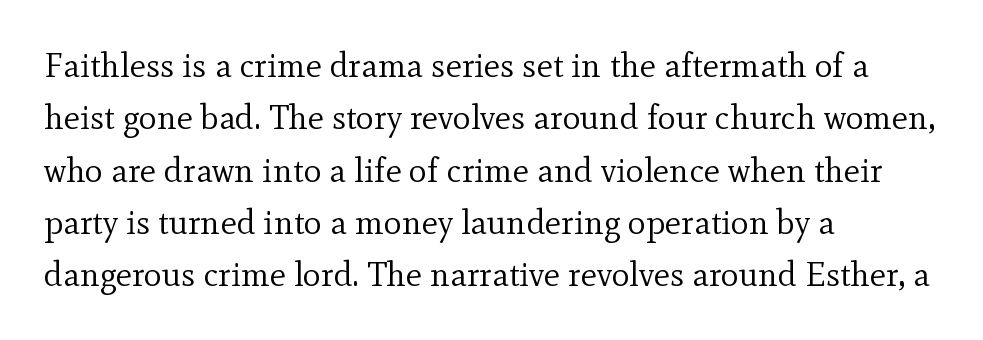
The image shows 34 px regular-weight serif type, upright; set left-aligned, normal line spacing (1.54x), normal letter spacing, not underlined; a small x-height.
